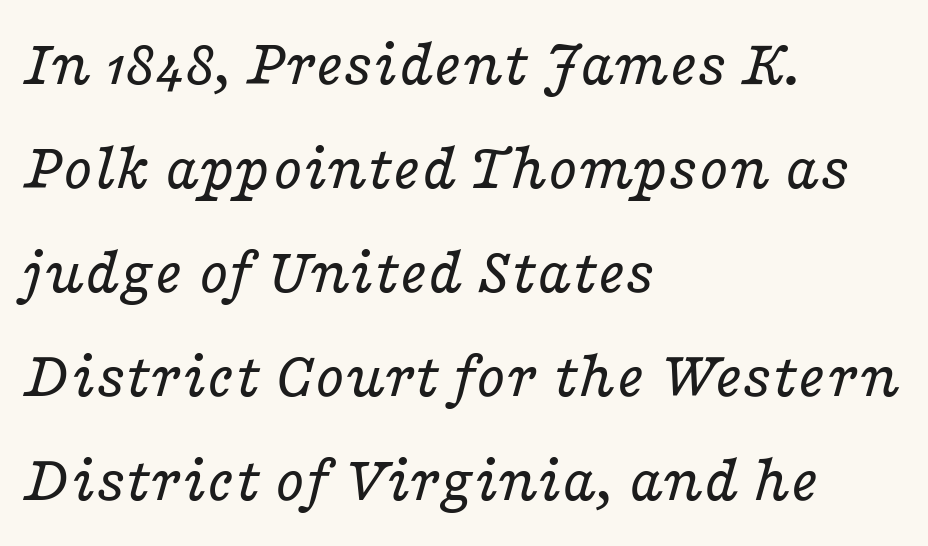
The image shows 68 px regular-weight, wide serif type, italic (leaning right); set left-aligned, normal line spacing (1.53x), normal letter spacing, not underlined; low stroke contrast and a medium x-height.
